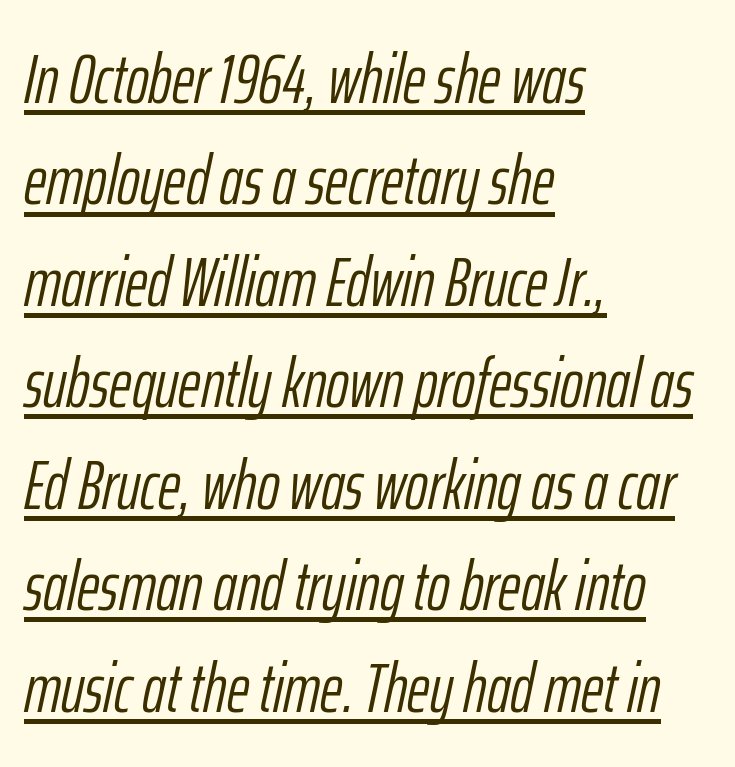
Q: Is the text bold? A: No.
Q: Is the text italic (slanted)? A: Yes, it leans right by about 12 degrees.
Q: Is the text underlined? A: Yes.
Q: How is the paragraph aligned? A: Left-aligned.
Q: Is the spacing between letters normal or unusually wide? A: Normal.
Q: Is the spacing between lines tight, normal or loose? A: Normal.
Q: Width (condensed, normal, or wide)? A: Condensed.
Q: Stroke contrast? A: Low.
Q: x-height? A: Medium.
Q: Monospaced? A: No.
